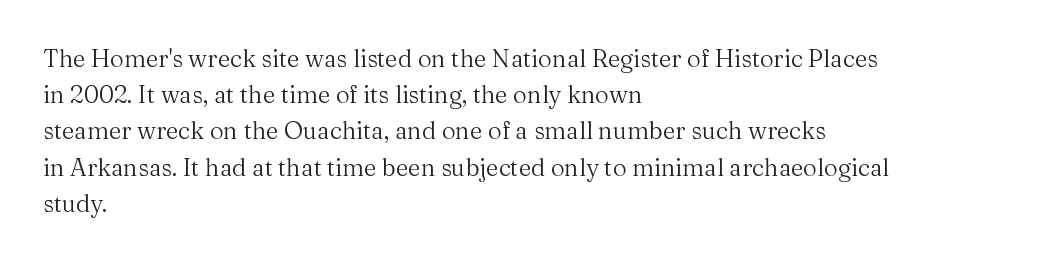
The image shows 24 px text type, upright; set left-aligned, normal line spacing (1.51x), normal letter spacing, not underlined.
